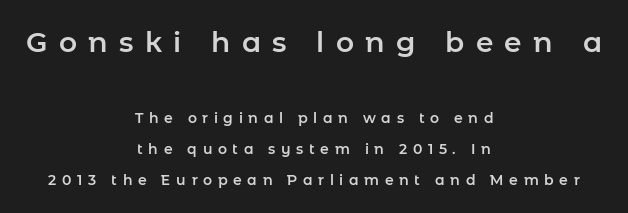
The image shows 28 px sans-serif type, upright; set centered, loose line spacing (2.22x), unusually wide letter spacing (+0.4 em), not underlined; the first (top) block is 2.0x larger; low stroke contrast and a medium x-height.
